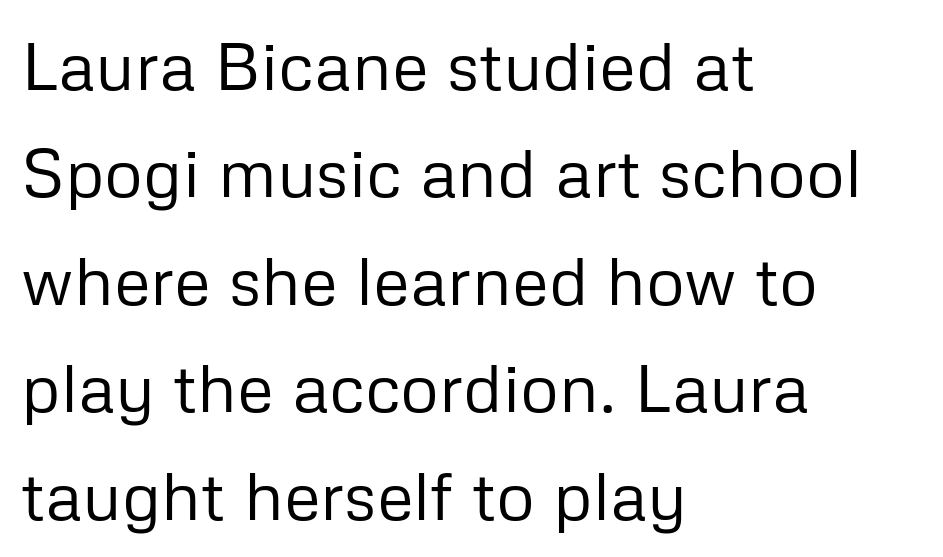
Nothing heavy about these letters — not bold at all. You could not count columns in this text — the font is proportionally spaced. The gaps between neighbouring characters are ordinary and unremarkable. All the whitespace from short lines collects on the right. The lettering holds an erect, upright posture throughout.
